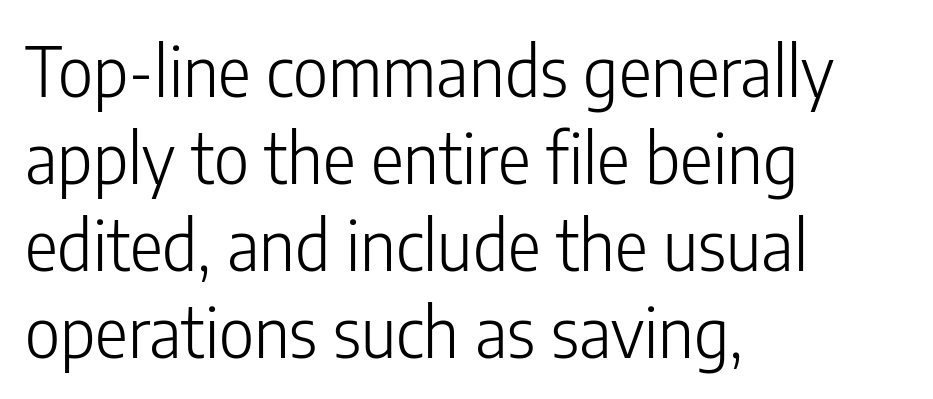
Q: Is the text bold? A: No.
Q: Is the text italic (slanted)? A: No, it is upright.
Q: Is the typeface a serif or a sans-serif typeface? A: Sans-serif.
Q: Is the text underlined? A: No.
Q: How is the paragraph aligned? A: Left-aligned.
Q: Is the spacing between letters normal or unusually wide? A: Normal.
Q: Is the spacing between lines tight, normal or loose? A: Normal.
Q: Width (condensed, normal, or wide)? A: Condensed.
Q: Stroke contrast? A: Low.
Q: x-height? A: Medium.
Q: Monospaced? A: No.
